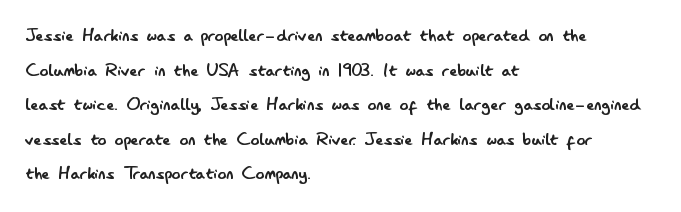
{"italic": "no", "bold": "no", "underline": "no", "align": "left", "line_spacing": "normal", "line_spacing_ratio": 1.57, "letter_spacing": "normal", "letter_spacing_em": 0.0, "glyph_px": 22}
